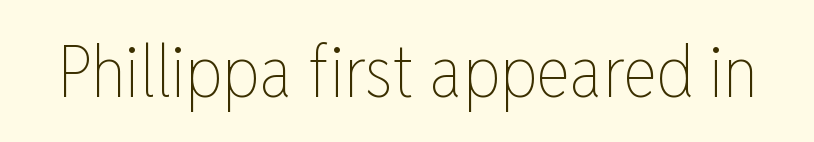
Q: Is the text bold? A: No.
Q: Is the text italic (slanted)? A: No, it is upright.
Q: Is the text underlined? A: No.
Q: Is the spacing between letters normal or unusually wide? A: Normal.
Q: Width (condensed, normal, or wide)? A: Condensed.
Q: Stroke contrast? A: Low.
Q: x-height? A: Medium.
Q: Monospaced? A: No.
